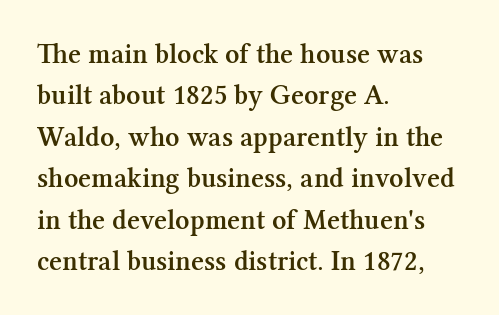
Q: Is the text bold? A: Semi-bold.
Q: Is the text italic (slanted)? A: No, it is upright.
Q: Is the typeface a serif or a sans-serif typeface? A: Serif.
Q: Is the text underlined? A: No.
Q: How is the paragraph aligned? A: Left-aligned.
Q: Is the spacing between letters normal or unusually wide? A: Normal.
Q: Is the spacing between lines tight, normal or loose? A: Normal.
Q: Width (condensed, normal, or wide)? A: Normal.
Q: Stroke contrast? A: Medium.
Q: x-height? A: Medium.
Q: Monospaced? A: No.
